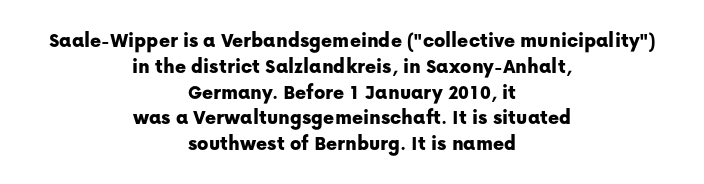
Q: Is the text italic (slanted)? A: No, it is upright.
Q: Is the text underlined? A: No.
Q: How is the paragraph aligned? A: Centered.
Q: Is the spacing between letters normal or unusually wide? A: Normal.
